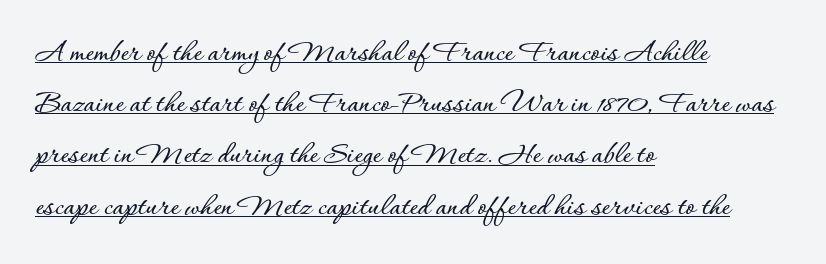
Left-aligned paragraph, ragged on the right. Words appear dense and cohesive because spacing is normal. The specimen includes a rule beneath the text block's lines.
